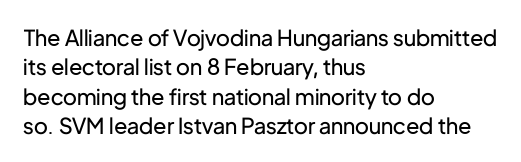
Caption: face not bold, strokes unweighted. Whoever set this chose a conventional vertical rhythm. This sample uses plain, unmodified letter spacing. The lettering stays uniformly vertical, giving the passage a roman look. Rule under the text: the space is simply empty.
